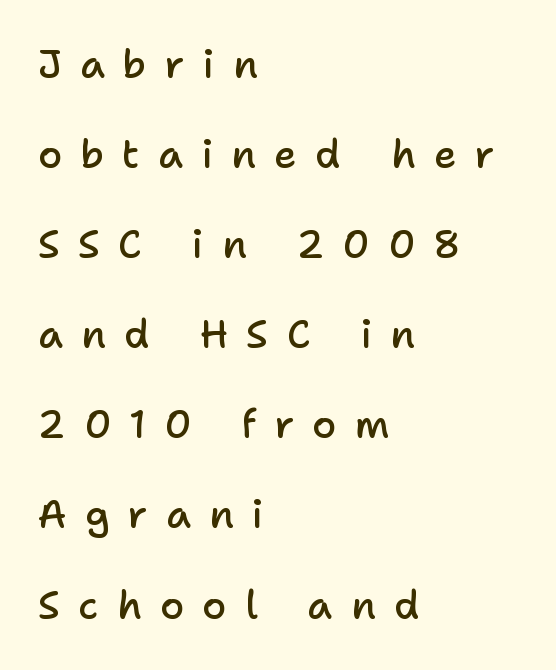
{"serif": "no", "italic": "no", "bold": "semi", "weight": "semibold", "width": "normal", "stroke_contrast": "low", "x_height": "medium", "monospaced": "no", "underline": "no", "align": "left", "line_spacing": "loose", "line_spacing_ratio": 2.31, "letter_spacing": "wide", "letter_spacing_em": 0.47, "glyph_px": 39}
